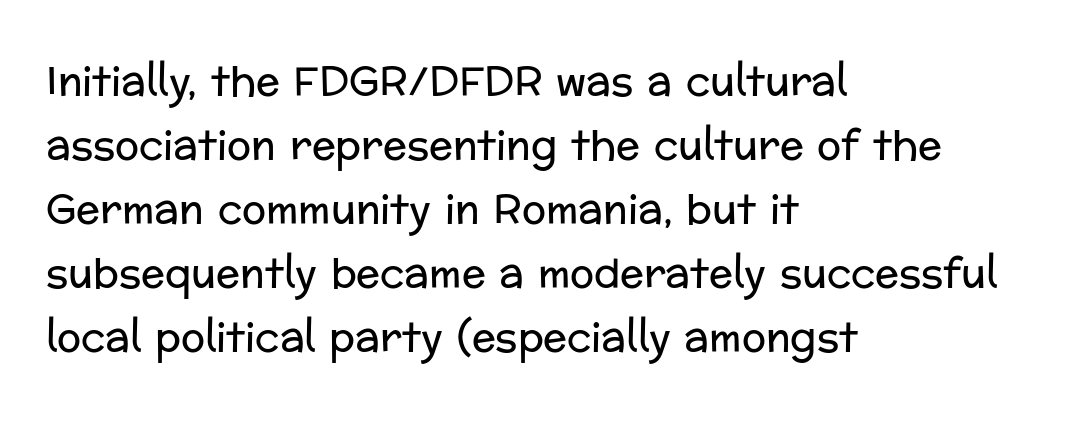
{"serif": "no", "italic": "no", "bold": "no", "weight": "regular", "width": "normal", "stroke_contrast": "low", "x_height": "medium", "monospaced": "no", "underline": "no", "align": "left", "line_spacing": "normal", "line_spacing_ratio": 1.6, "letter_spacing": "normal", "letter_spacing_em": 0.0, "glyph_px": 40}
